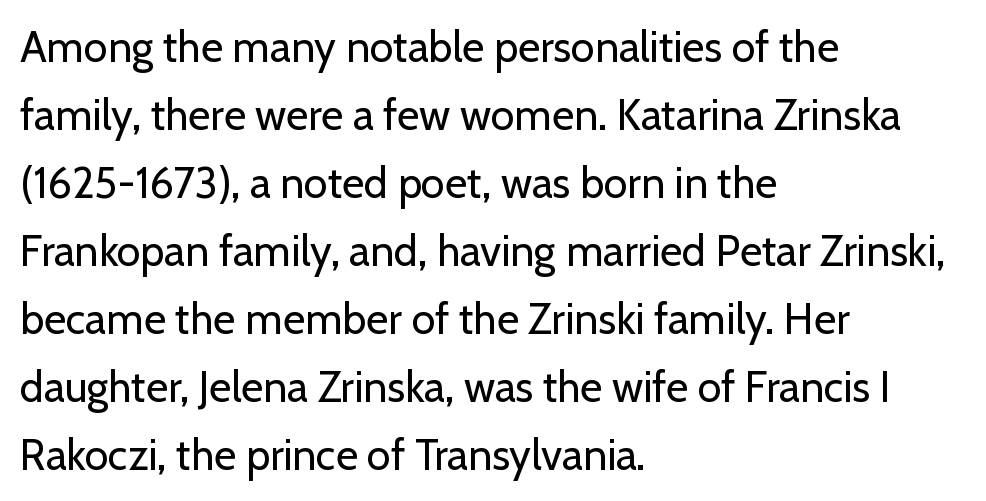
Q: Is the text bold? A: No.
Q: Is the text italic (slanted)? A: No, it is upright.
Q: Is the typeface a serif or a sans-serif typeface? A: Sans-serif.
Q: Is the text underlined? A: No.
Q: How is the paragraph aligned? A: Left-aligned.
Q: Is the spacing between letters normal or unusually wide? A: Normal.
Q: Is the spacing between lines tight, normal or loose? A: Normal.
Q: Width (condensed, normal, or wide)? A: Normal.
Q: Stroke contrast? A: Low.
Q: x-height? A: Medium.
Q: Monospaced? A: No.
